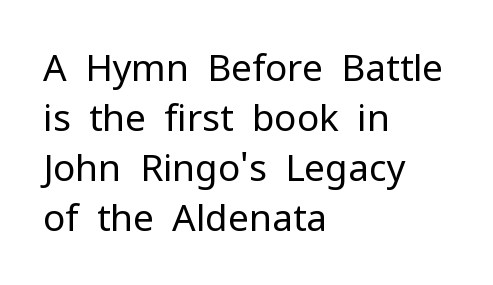
{"serif": "no", "italic": "no", "bold": "no", "weight": "regular", "width": "normal", "stroke_contrast": "low", "x_height": "medium", "monospaced": "no", "underline": "no", "align": "left", "line_spacing": "normal", "line_spacing_ratio": 1.35, "letter_spacing": "normal", "letter_spacing_em": 0.0, "glyph_px": 37}
